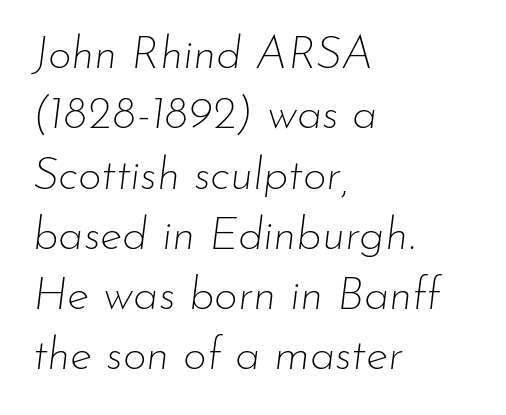
Would a proofreader flag this as italicized? Yes. The foot of each line stays bare and open. One-word summary of the alignment: left. Compared with typical body copy, the letter spacing here is the same. These lines sit exactly where default settings would place them.
